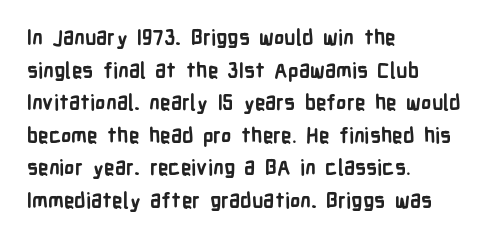
Q: Is the text bold? A: Yes.
Q: Is the text italic (slanted)? A: No, it is upright.
Q: Is the text underlined? A: No.
Q: How is the paragraph aligned? A: Left-aligned.
Q: Is the spacing between letters normal or unusually wide? A: Normal.
Q: Is the spacing between lines tight, normal or loose? A: Normal.
